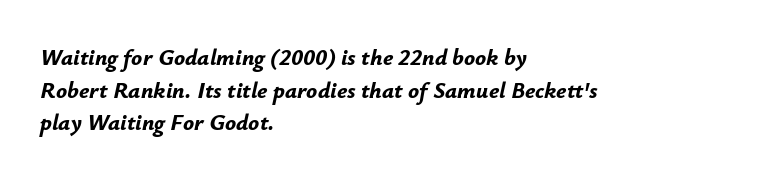
How are the letters spaced? Ordinarily, with no added tracking. Beneath every word, the page is bare. Is the block centered? No — it sits flush against the left margin. Rows of type keep a routine distance in the vertical direction. The characters look thick and weighty, a clear bold.
